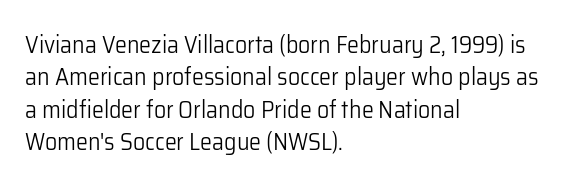
Q: Is the text bold? A: No.
Q: Is the text italic (slanted)? A: No, it is upright.
Q: Is the text underlined? A: No.
Q: How is the paragraph aligned? A: Left-aligned.
Q: Is the spacing between letters normal or unusually wide? A: Normal.
Q: Is the spacing between lines tight, normal or loose? A: Normal.
